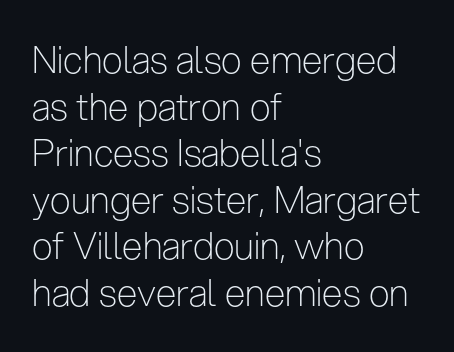
{"serif": "no", "italic": "no", "bold": "no", "weight": "light", "width": "condensed", "stroke_contrast": "low", "x_height": "medium", "monospaced": "no", "underline": "no", "align": "left", "line_spacing": "normal", "line_spacing_ratio": 1.26, "letter_spacing": "normal", "letter_spacing_em": 0.0, "glyph_px": 37}
